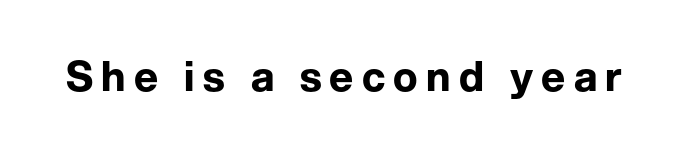
{"serif": "no", "italic": "no", "bold": "yes", "weight": "bold", "width": "normal", "stroke_contrast": "low", "x_height": "medium", "monospaced": "no", "underline": "no", "letter_spacing": "wide", "letter_spacing_em": 0.2, "glyph_px": 41}
